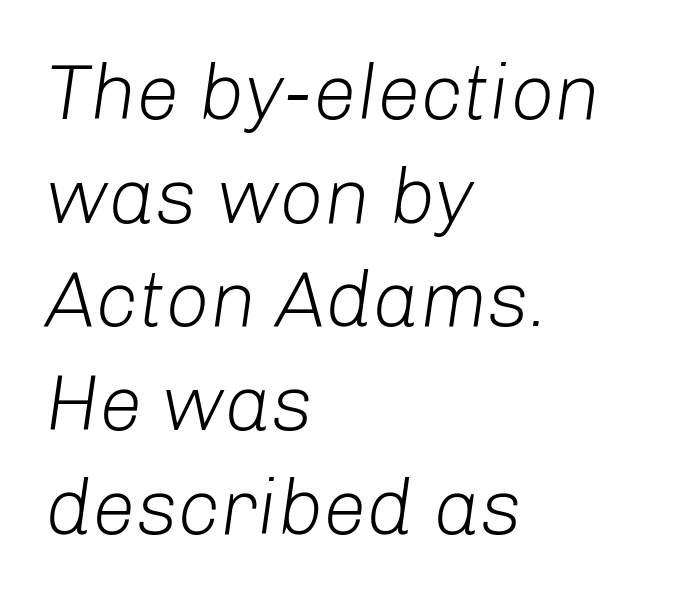
These lines stack with their left ends in a neat column. An italicized treatment has been applied to the whole sample. The line-height multiplier appears to be the usual default. Just letters on the line, the space beneath them empty. Each letter keeps its own natural width here, so spacing adapts to shape.
